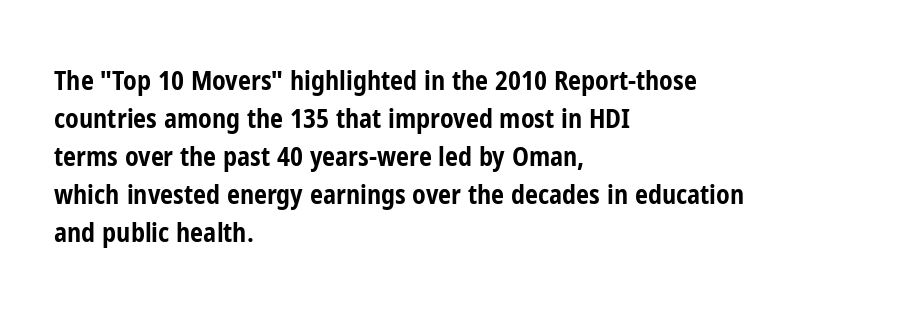
Q: Is the text bold? A: Yes.
Q: Is the text italic (slanted)? A: No, it is upright.
Q: Is the text underlined? A: No.
Q: How is the paragraph aligned? A: Left-aligned.
Q: Is the spacing between letters normal or unusually wide? A: Normal.
Q: Is the spacing between lines tight, normal or loose? A: Normal.
